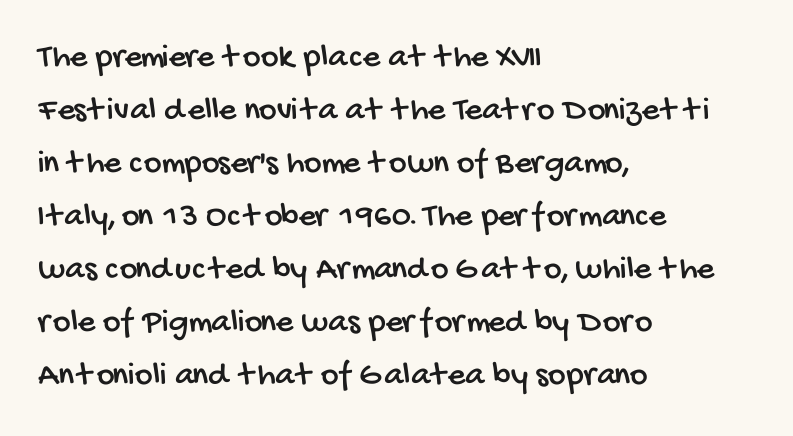
Font category for this specimen: sans-serif. Is this a fixed-width face? No — the glyphs have proportional, varying widths. Short and long lines alike share a common starting point at left. The designer left line spacing at the default. Beneath every word, the page is bare.
